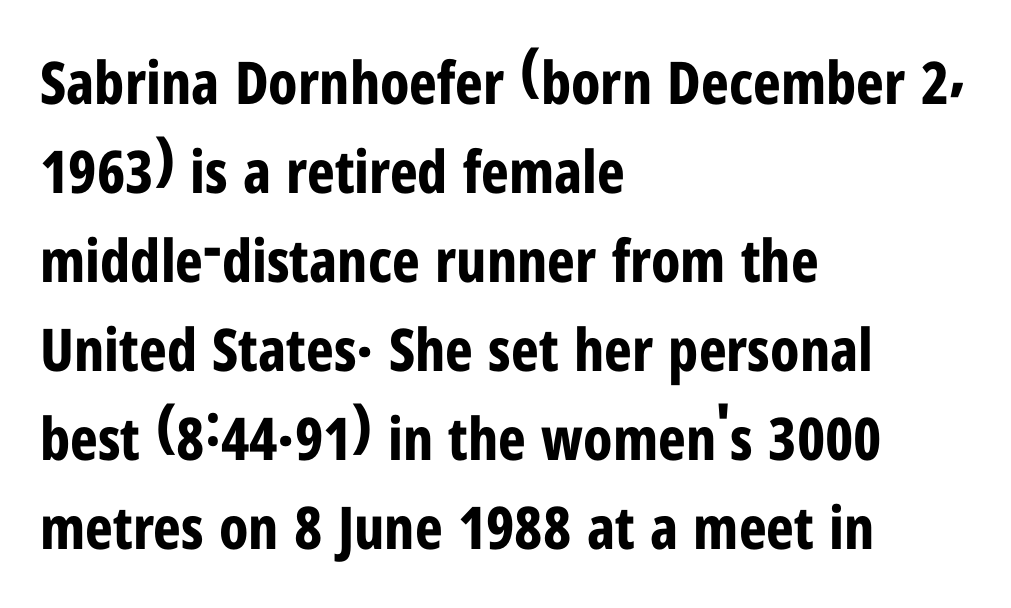
The image shows 59 px bold, condensed sans-serif type, upright; set left-aligned, normal line spacing (1.51x), normal letter spacing, not underlined; low stroke contrast and a medium x-height.
